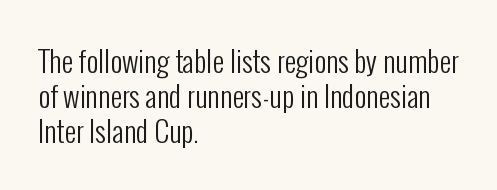
The font's upright variant was chosen for this text. A clean baseline with only descenders dipping below it. These lines are rendered in a variable-pitch font. Look at the bottom of the vertical strokes: they stop flat, with no serifs. There is no visible air inserted between adjacent glyphs. The compositor pushed each line to the left boundary.
